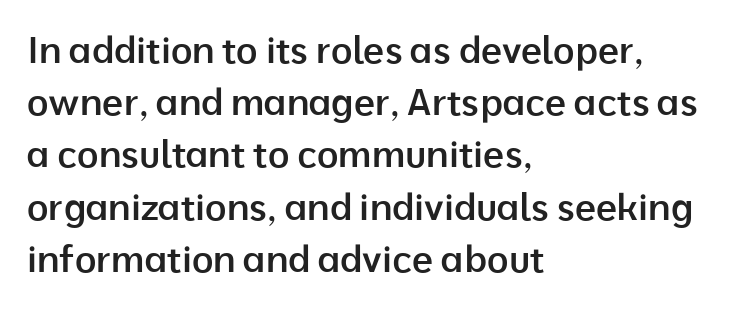
{"serif": "no", "italic": "no", "bold": "semi", "weight": "semibold", "width": "normal", "stroke_contrast": "low", "x_height": "medium", "monospaced": "no", "underline": "no", "align": "left", "line_spacing": "normal", "line_spacing_ratio": 1.41, "letter_spacing": "normal", "letter_spacing_em": 0.0, "glyph_px": 37}
